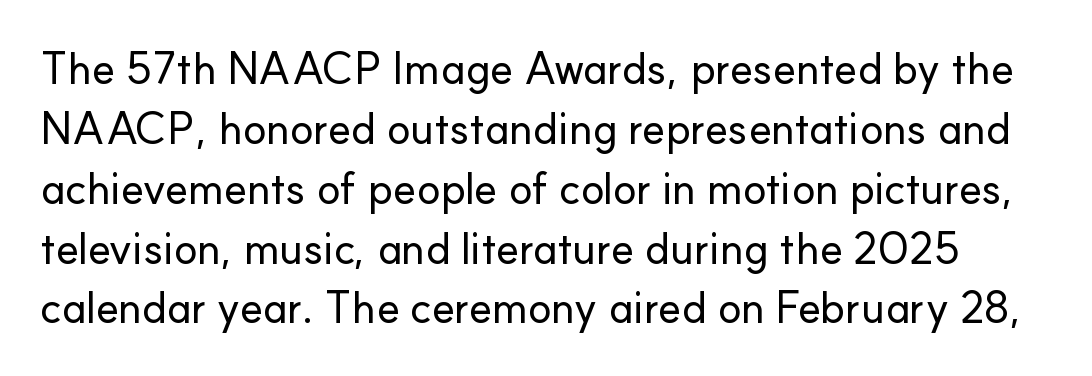
The image shows 44 px sans-serif type, upright; set normal line spacing (1.36x), normal letter spacing, not underlined; low stroke contrast and a small x-height.
